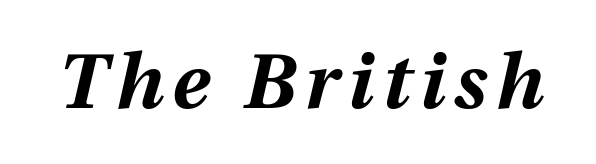
Q: Is the text bold? A: Yes.
Q: Is the text italic (slanted)? A: Yes, it leans right by about 12 degrees.
Q: Is the text underlined? A: No.
Q: Width (condensed, normal, or wide)? A: Normal.
Q: Stroke contrast? A: Medium.
Q: x-height? A: Medium.
Q: Monospaced? A: No.
